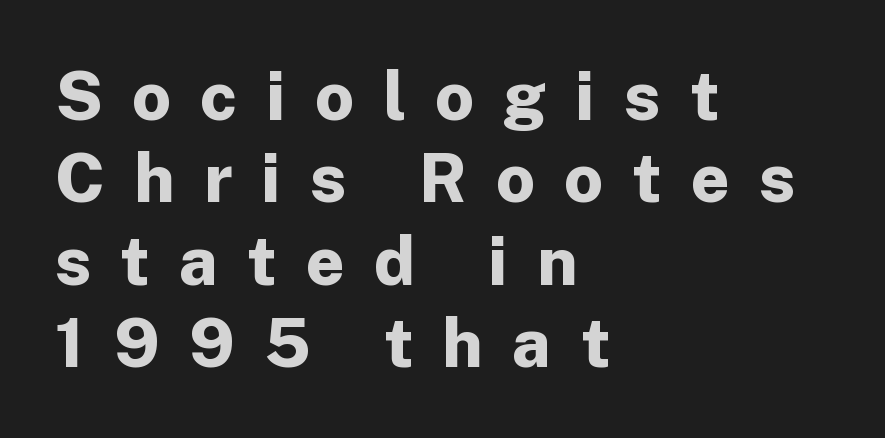
{"serif": "no", "italic": "no", "bold": "yes", "weight": "bold", "width": "normal", "stroke_contrast": "low", "x_height": "medium", "monospaced": "no", "underline": "no", "align": "left", "line_spacing_ratio": 1.21, "letter_spacing": "wide", "letter_spacing_em": 0.43, "glyph_px": 68}
